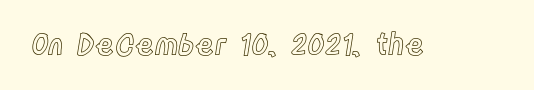
Q: Is the text italic (slanted)? A: Yes.
Q: Is the text underlined? A: No.
Q: Is the spacing between letters normal or unusually wide? A: Normal.
Q: Width (condensed, normal, or wide)? A: Condensed.
Q: x-height? A: Large.
Q: Monospaced? A: No.
